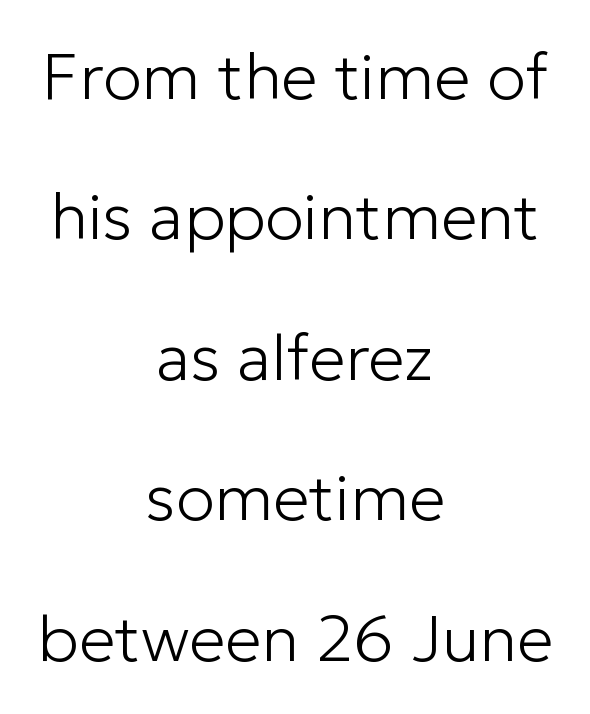
The image shows 65 px light sans-serif type, upright; set centered, loose line spacing (2.16x), normal letter spacing, not underlined; low stroke contrast and a medium x-height.
